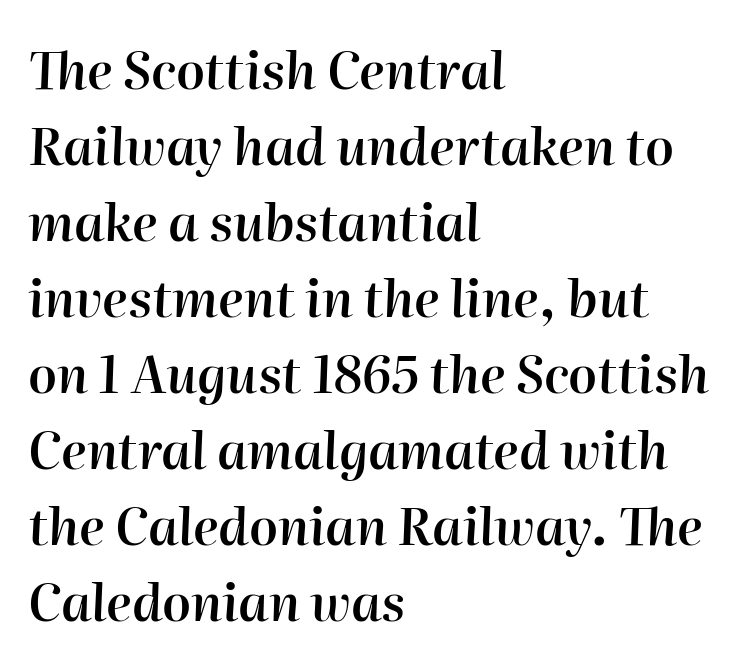
Q: Is the text bold? A: Semi-bold.
Q: Is the text italic (slanted)? A: Yes, it leans right by about 2 degrees.
Q: Is the text underlined? A: No.
Q: How is the paragraph aligned? A: Left-aligned.
Q: Is the spacing between letters normal or unusually wide? A: Normal.
Q: Is the spacing between lines tight, normal or loose? A: Normal.
Q: Width (condensed, normal, or wide)? A: Normal.
Q: Stroke contrast? A: High.
Q: x-height? A: Medium.
Q: Monospaced? A: No.
